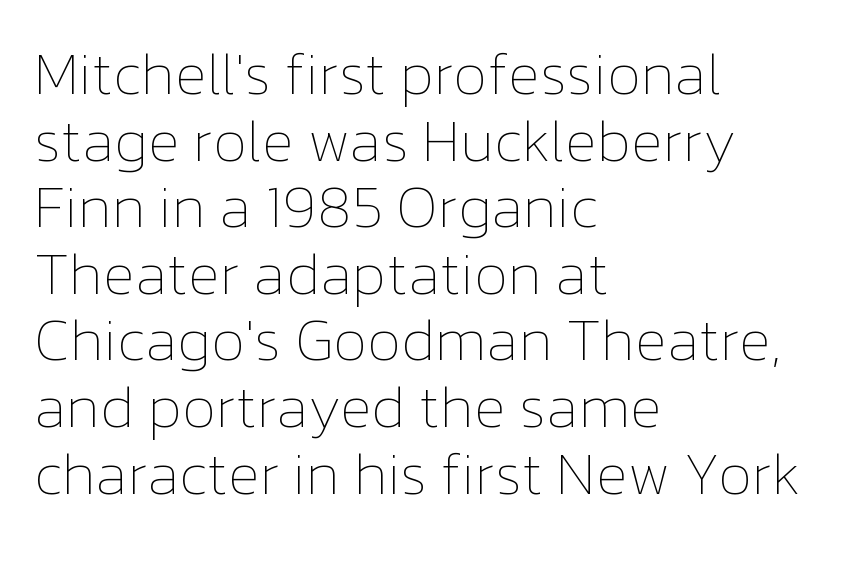
Q: Is the text bold? A: No.
Q: Is the text italic (slanted)? A: No, it is upright.
Q: Is the text underlined? A: No.
Q: How is the paragraph aligned? A: Left-aligned.
Q: Is the spacing between letters normal or unusually wide? A: Normal.
Q: Is the spacing between lines tight, normal or loose? A: Tight.
Q: Width (condensed, normal, or wide)? A: Normal.
Q: Stroke contrast? A: Low.
Q: x-height? A: Medium.
Q: Monospaced? A: No.
